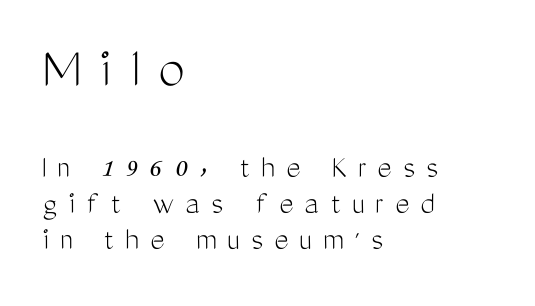
The image shows 59 px light, condensed sans-serif type, upright; set left-aligned, tight line spacing (1.06x), unusually wide letter spacing (+0.33 em), not underlined; the first (top) block is 1.74x larger; medium stroke contrast and a medium x-height.
